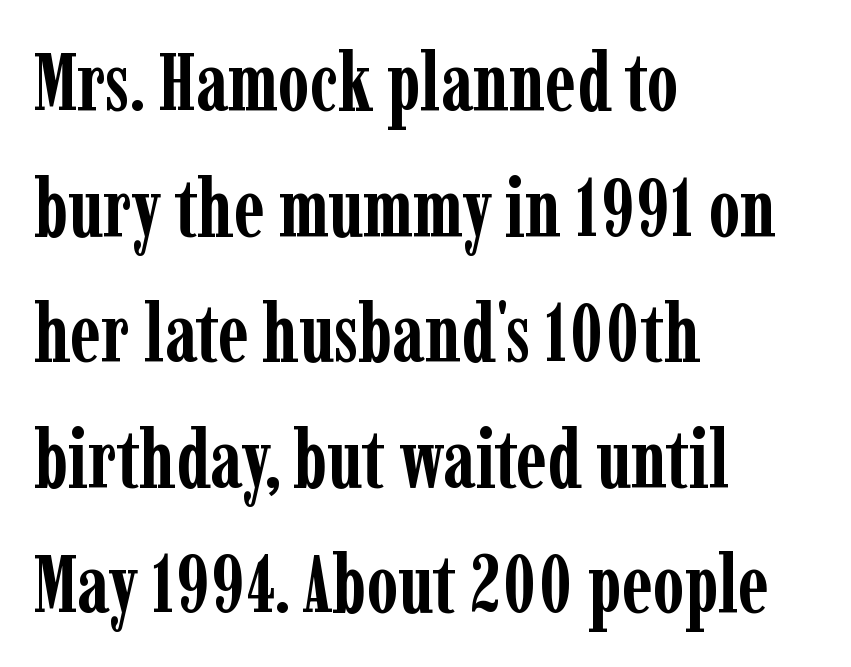
Quick note: underline off. Varying glyph widths throughout — classic text-font behaviour. The type family on display is of the serif kind. This is the regular roman posture of the typeface. A full-strength bold gives these letters their thick strokes. Where is the straight margin? On the left.
